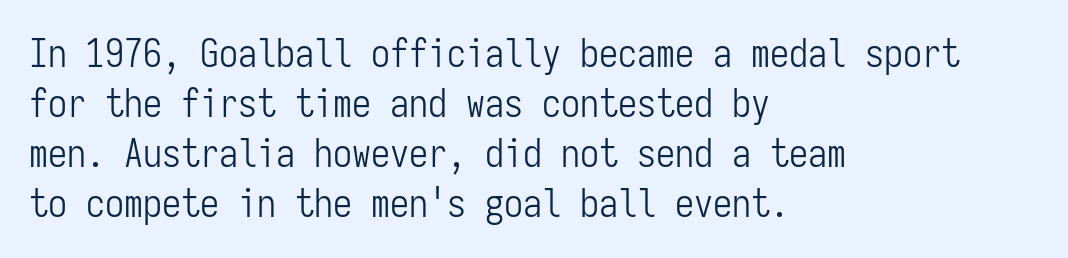
{"serif": "no", "italic": "no", "bold": "no", "weight": "light", "width": "condensed", "stroke_contrast": "low", "x_height": "medium", "monospaced": "yes", "underline": "no", "align": "left", "line_spacing": "normal", "line_spacing_ratio": 1.32, "letter_spacing": "normal", "letter_spacing_em": 0.0, "glyph_px": 38}
